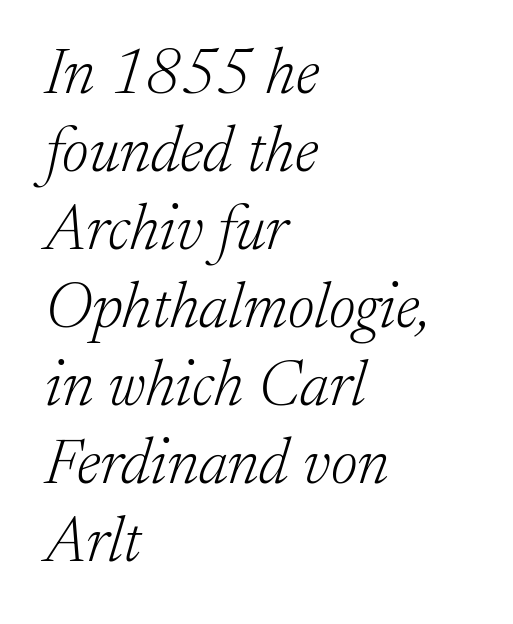
The image shows 64 px light serif type, italic (leaning right); set left-aligned, line spacing 1.22x, normal letter spacing, not underlined; low stroke contrast and a medium x-height.
